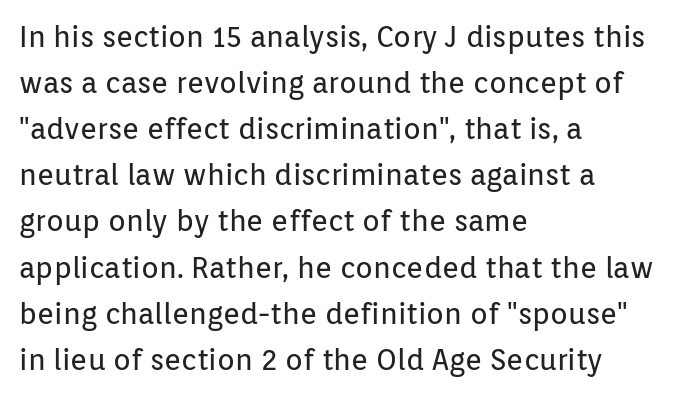
The image shows 29 px regular-weight sans-serif type, upright; set left-aligned, normal line spacing (1.59x), normal letter spacing, not underlined; low stroke contrast and a medium x-height.
